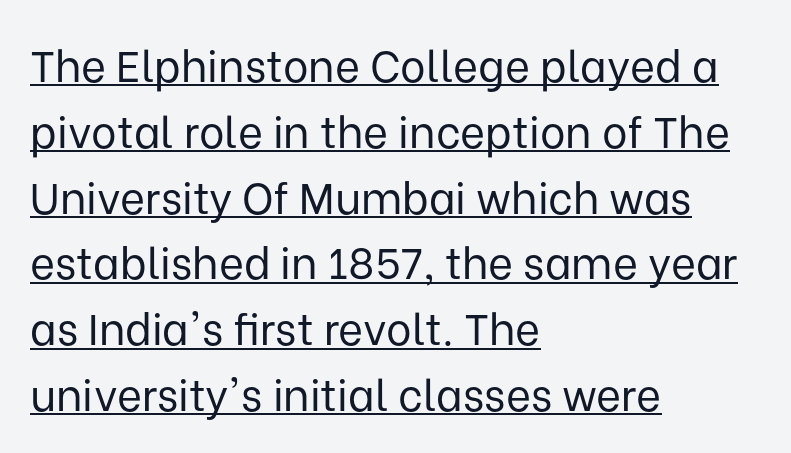
{"serif": "no", "italic": "no", "bold": "no", "weight": "regular", "width": "normal", "stroke_contrast": "low", "x_height": "medium", "monospaced": "no", "underline": "yes", "align": "left", "line_spacing": "normal", "line_spacing_ratio": 1.53, "letter_spacing": "normal", "letter_spacing_em": 0.0, "glyph_px": 43}
